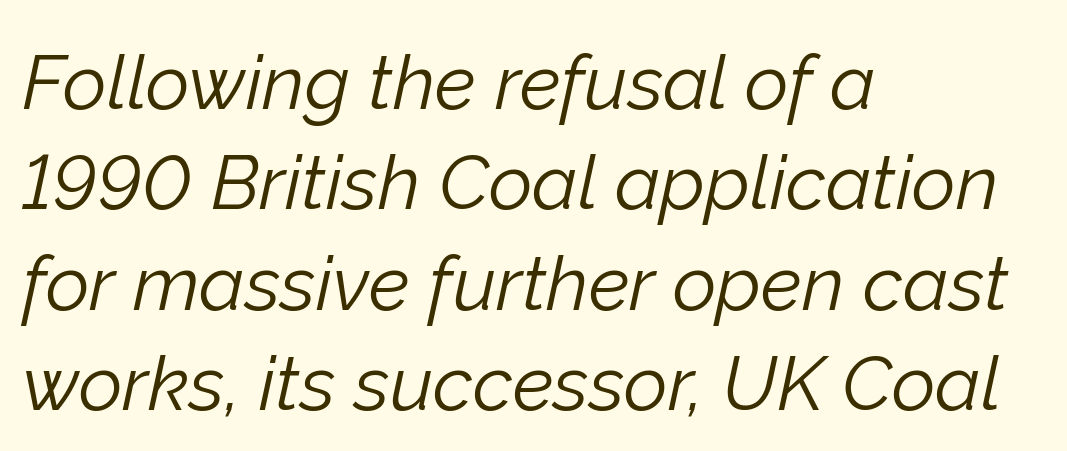
The image shows 76 px light type, italic (leaning right); set left-aligned, normal line spacing (1.32x), normal letter spacing, not underlined; low stroke contrast and a medium x-height.
